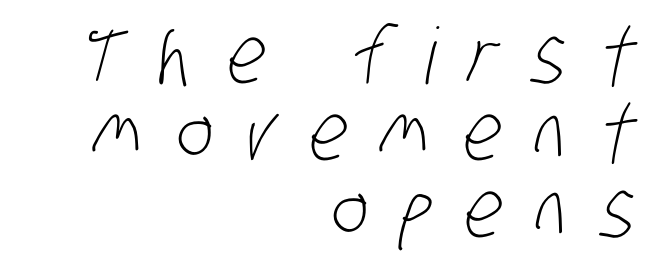
{"serif": "no", "bold": "no", "weight": "light", "width": "condensed", "stroke_contrast": "low", "x_height": "large", "monospaced": "no", "underline": "no", "align": "right", "line_spacing": "tight", "line_spacing_ratio": 0.99, "letter_spacing": "wide", "letter_spacing_em": 0.43, "glyph_px": 78}
